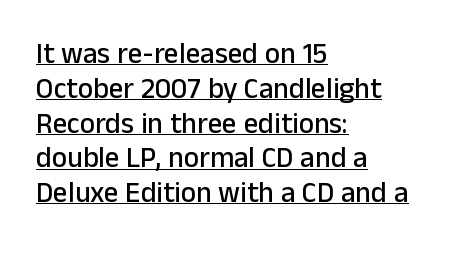
{"serif": "no", "italic": "no", "width": "normal", "stroke_contrast": "low", "x_height": "medium", "monospaced": "no", "underline": "yes", "align": "left", "line_spacing_ratio": 1.2, "letter_spacing": "normal", "letter_spacing_em": 0.0, "glyph_px": 29}
